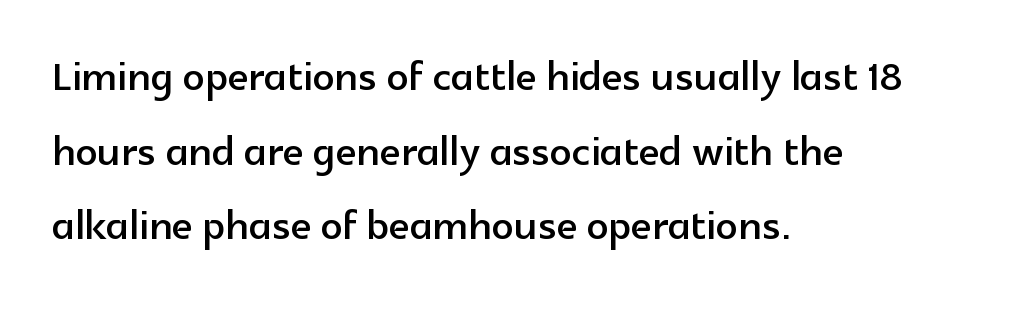
{"serif": "no", "italic": "no", "width": "normal", "x_height": "medium", "monospaced": "no", "underline": "no", "align": "left", "line_spacing": "normal", "line_spacing_ratio": 1.38, "letter_spacing": "normal", "letter_spacing_em": 0.0, "glyph_px": 54}
